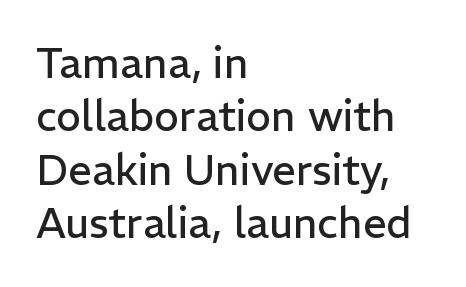
The image shows 42 px regular-weight sans-serif type, upright; set left-aligned, normal line spacing (1.27x), normal letter spacing, not underlined; low stroke contrast and a medium x-height.
